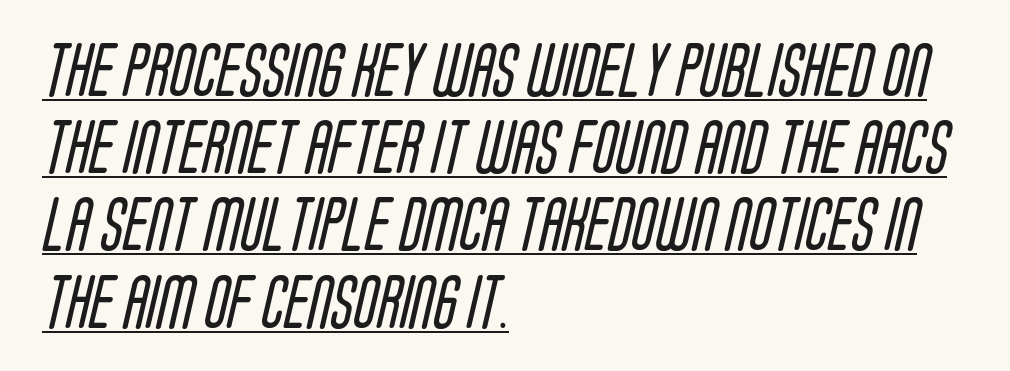
{"serif": "no", "bold": "no", "weight": "regular", "width": "condensed", "stroke_contrast": "low", "x_height": "large", "monospaced": "no", "underline": "yes", "align": "left", "line_spacing": "normal", "line_spacing_ratio": 1.43, "letter_spacing": "normal", "letter_spacing_em": 0.0, "glyph_px": 54}
